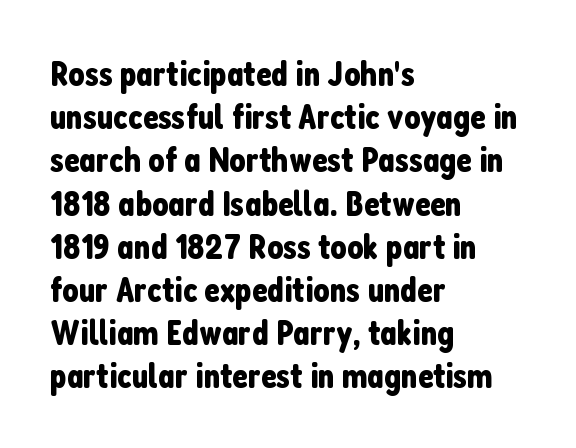
{"serif": "no", "italic": "no", "width": "condensed", "stroke_contrast": "low", "x_height": "medium", "monospaced": "no", "underline": "no", "align": "left", "line_spacing_ratio": 1.2, "letter_spacing": "normal", "letter_spacing_em": 0.0, "glyph_px": 36}
